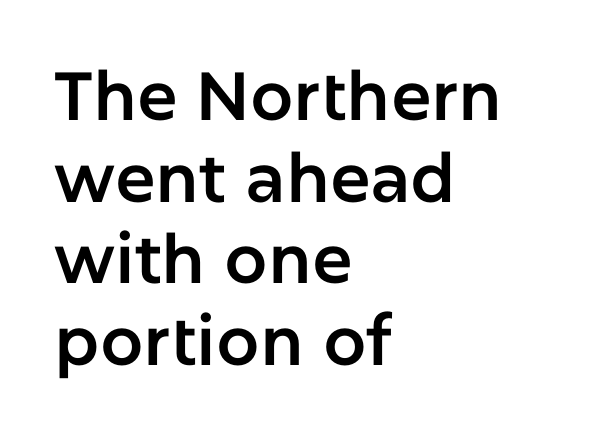
Q: Is the text italic (slanted)? A: No, it is upright.
Q: Is the typeface a serif or a sans-serif typeface? A: Sans-serif.
Q: Is the text underlined? A: No.
Q: How is the paragraph aligned? A: Left-aligned.
Q: Is the spacing between letters normal or unusually wide? A: Normal.
Q: Width (condensed, normal, or wide)? A: Normal.
Q: Stroke contrast? A: Low.
Q: x-height? A: Medium.
Q: Monospaced? A: No.
